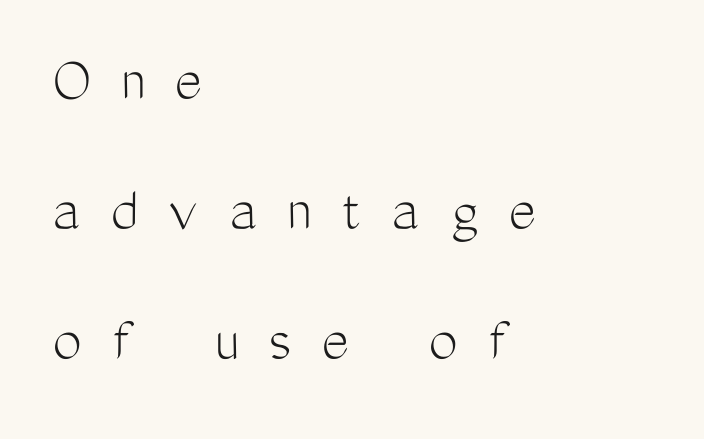
Q: Is the text bold? A: No.
Q: Is the text italic (slanted)? A: No, it is upright.
Q: Is the typeface a serif or a sans-serif typeface? A: Sans-serif.
Q: Is the text underlined? A: No.
Q: How is the paragraph aligned? A: Left-aligned.
Q: Is the spacing between letters normal or unusually wide? A: Unusually wide.
Q: Is the spacing between lines tight, normal or loose? A: Loose.
Q: Width (condensed, normal, or wide)? A: Condensed.
Q: Stroke contrast? A: Medium.
Q: x-height? A: Medium.
Q: Monospaced? A: No.
